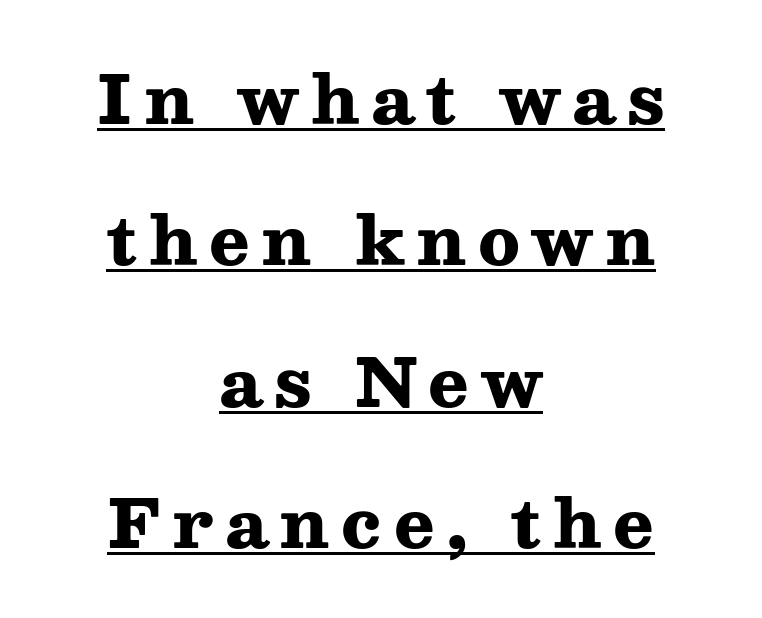
The image shows 67 px heavy, wide serif type, upright; set centered, loose line spacing (2.11x), underlined; medium stroke contrast and a medium x-height.
